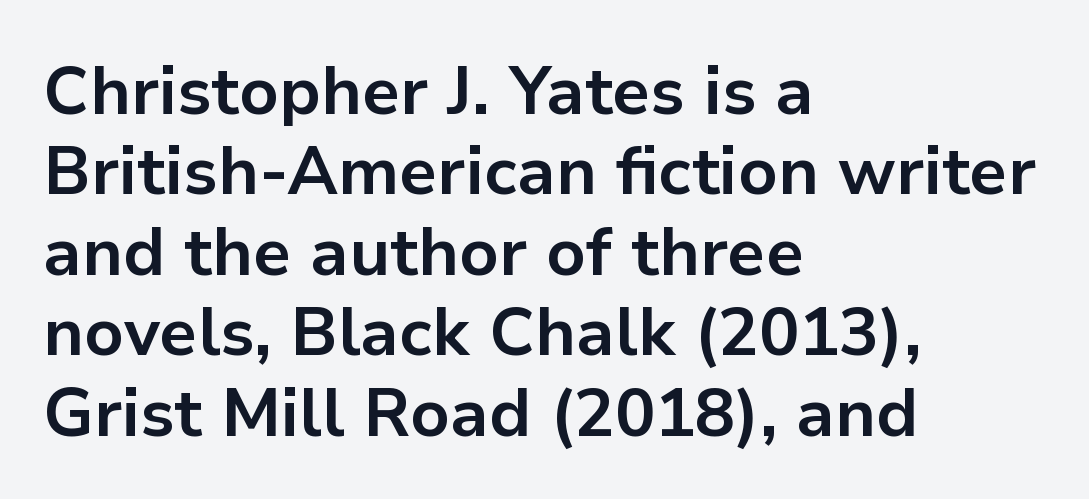
{"serif": "no", "italic": "no", "bold": "yes", "weight": "bold", "width": "normal", "stroke_contrast": "low", "x_height": "medium", "monospaced": "no", "underline": "no", "align": "left", "line_spacing_ratio": 1.2, "letter_spacing": "normal", "letter_spacing_em": 0.0, "glyph_px": 67}
